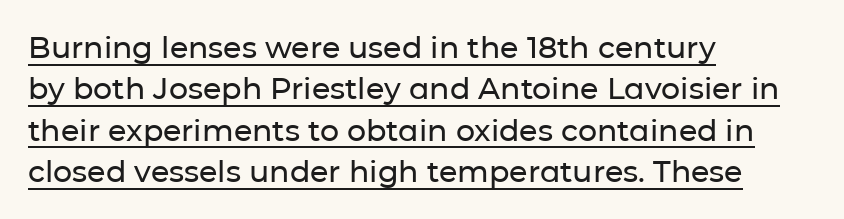
Q: Is the text italic (slanted)? A: No, it is upright.
Q: Is the typeface a serif or a sans-serif typeface? A: Sans-serif.
Q: Is the text underlined? A: Yes.
Q: How is the paragraph aligned? A: Left-aligned.
Q: Is the spacing between letters normal or unusually wide? A: Normal.
Q: Is the spacing between lines tight, normal or loose? A: Normal.
Q: Width (condensed, normal, or wide)? A: Normal.
Q: Stroke contrast? A: Low.
Q: x-height? A: Medium.
Q: Monospaced? A: No.
